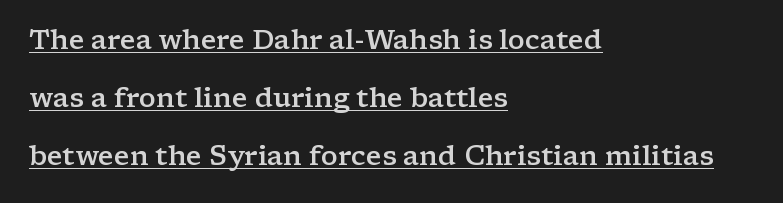
{"italic": "no", "bold": "semi", "underline": "yes", "align": "left", "line_spacing": "loose", "line_spacing_ratio": 2.15, "letter_spacing": "normal", "letter_spacing_em": 0.0, "glyph_px": 27}
